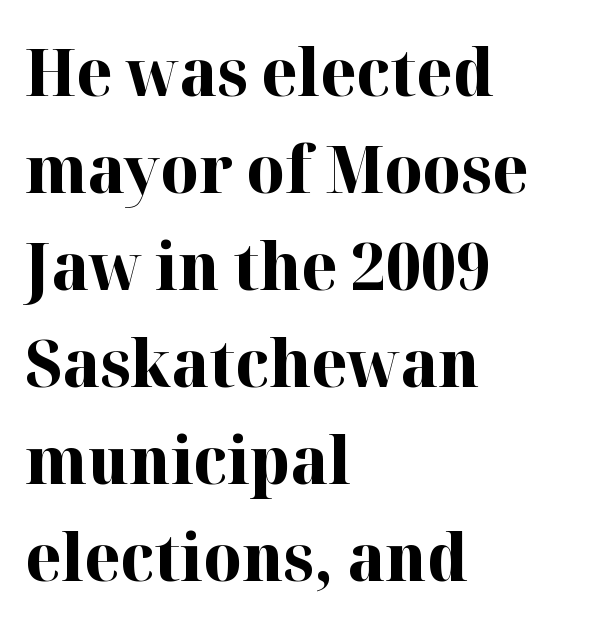
Q: Is the text bold? A: Yes.
Q: Is the text italic (slanted)? A: No, it is upright.
Q: Is the typeface a serif or a sans-serif typeface? A: Serif.
Q: Is the text underlined? A: No.
Q: How is the paragraph aligned? A: Left-aligned.
Q: Is the spacing between letters normal or unusually wide? A: Normal.
Q: Is the spacing between lines tight, normal or loose? A: Normal.
Q: Width (condensed, normal, or wide)? A: Normal.
Q: Stroke contrast? A: High.
Q: x-height? A: Medium.
Q: Monospaced? A: No.
